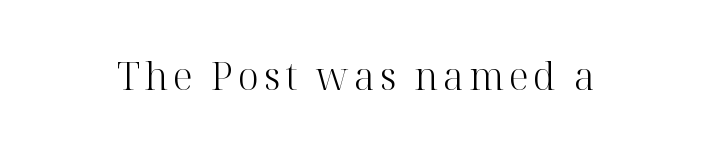
{"serif": "yes", "italic": "no", "bold": "no", "weight": "light", "width": "normal", "stroke_contrast": "high", "x_height": "medium", "monospaced": "no", "underline": "no", "glyph_px": 38}
